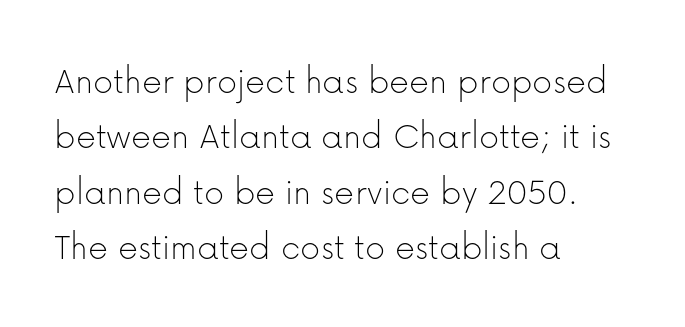
Q: Is the text bold? A: No.
Q: Is the text italic (slanted)? A: No, it is upright.
Q: Is the typeface a serif or a sans-serif typeface? A: Sans-serif.
Q: Is the text underlined? A: No.
Q: How is the paragraph aligned? A: Left-aligned.
Q: Is the spacing between letters normal or unusually wide? A: Normal.
Q: Is the spacing between lines tight, normal or loose? A: Normal.
Q: Width (condensed, normal, or wide)? A: Normal.
Q: Stroke contrast? A: Low.
Q: x-height? A: Medium.
Q: Monospaced? A: No.
